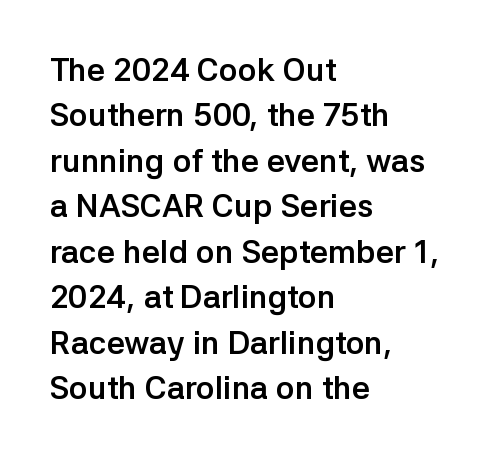
{"serif": "no", "italic": "no", "bold": "yes", "weight": "semibold", "width": "normal", "stroke_contrast": "low", "x_height": "medium", "monospaced": "no", "underline": "no", "align": "left", "line_spacing": "normal", "line_spacing_ratio": 1.42, "letter_spacing": "normal", "letter_spacing_em": 0.0, "glyph_px": 32}
